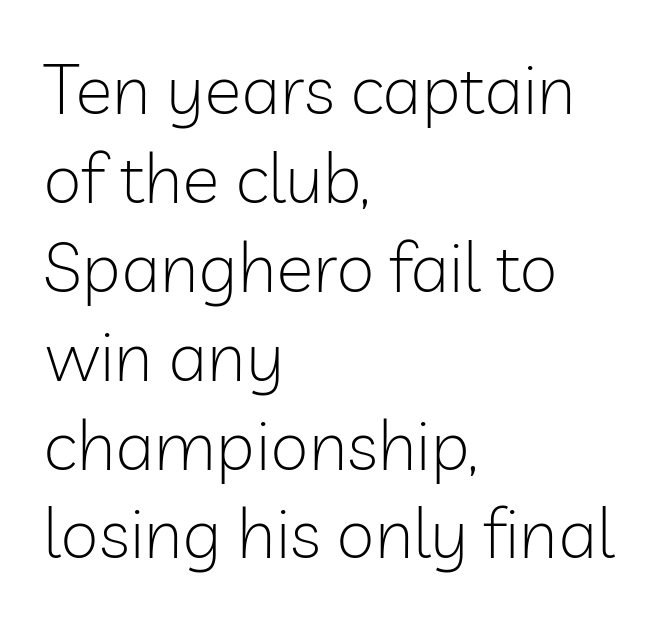
Each row of text sits above clean, open space. Is this a sans? Yes — the strokes have no serifs. Casual observation: everything's shoved over to the left. Looks like regular typesetting: each glyph gets only the width it needs. Notice how descenders clear the ascenders below comfortably — that's standard leading.
